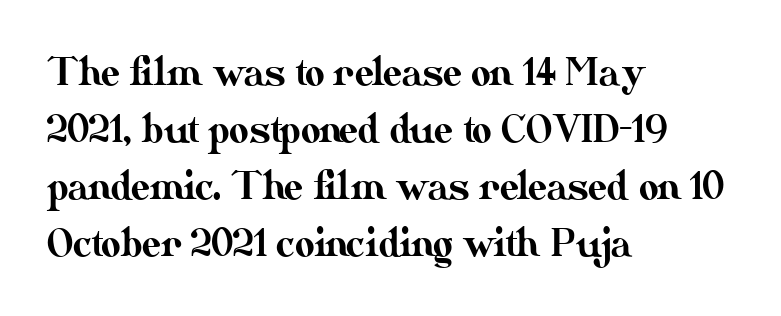
Q: Is the text italic (slanted)? A: No, it is upright.
Q: Is the text underlined? A: No.
Q: How is the paragraph aligned? A: Left-aligned.
Q: Is the spacing between letters normal or unusually wide? A: Normal.
Q: Is the spacing between lines tight, normal or loose? A: Normal.
Q: Width (condensed, normal, or wide)? A: Normal.
Q: Stroke contrast? A: Medium.
Q: x-height? A: Small.
Q: Monospaced? A: No.
